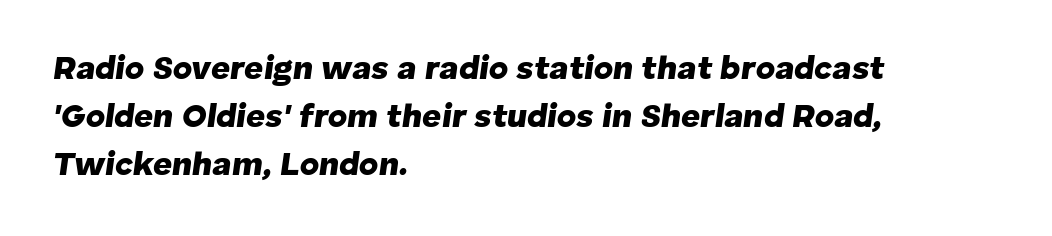
{"italic": "yes", "lean": "right", "slant_degrees": 8, "bold": "yes", "weight": "heavy", "width": "normal", "stroke_contrast": "low", "x_height": "medium", "monospaced": "no", "underline": "no", "align": "left", "line_spacing": "normal", "line_spacing_ratio": 1.45, "letter_spacing": "normal", "letter_spacing_em": 0.0, "glyph_px": 33}
